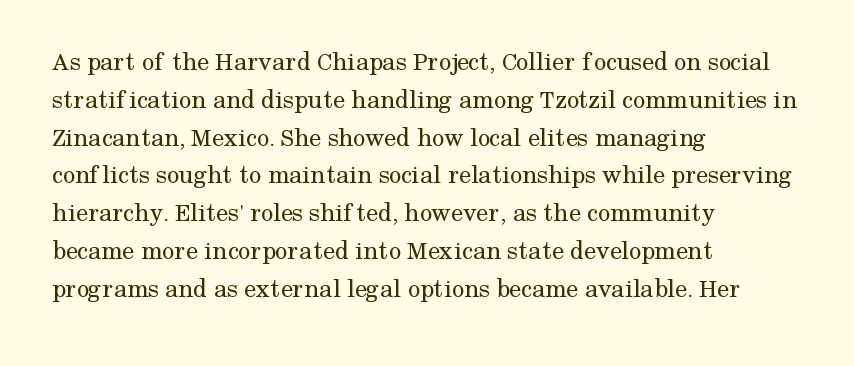
Short note: letters normally spaced. These lines are set flush left with a ragged right edge. The passage shown is not bold in any degree. Rows of type keep a routine distance in the vertical direction. This is the regular roman posture of the typeface.
